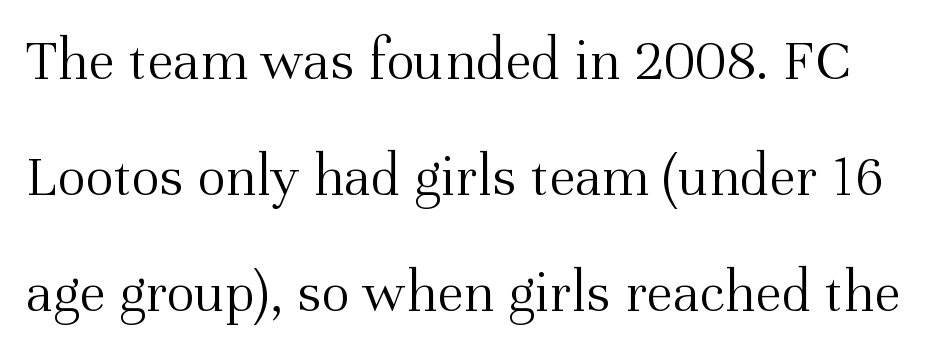
Q: Is the text bold? A: No.
Q: Is the text italic (slanted)? A: No, it is upright.
Q: Is the typeface a serif or a sans-serif typeface? A: Serif.
Q: Is the text underlined? A: No.
Q: Is the spacing between letters normal or unusually wide? A: Normal.
Q: Is the spacing between lines tight, normal or loose? A: Loose.
Q: Width (condensed, normal, or wide)? A: Normal.
Q: Stroke contrast? A: Medium.
Q: x-height? A: Medium.
Q: Monospaced? A: No.
